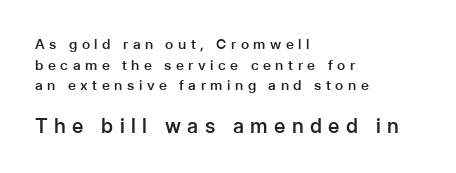
Compared with a centered layout, this one pins lines to the left instead. Stroke thickness is moderately raised; the sample reads as semibold. The passage shown stacks its lines at a standard gap. The rendering enlarges the type as you move from the upper chunk to the lower. Upright lettering throughout.
